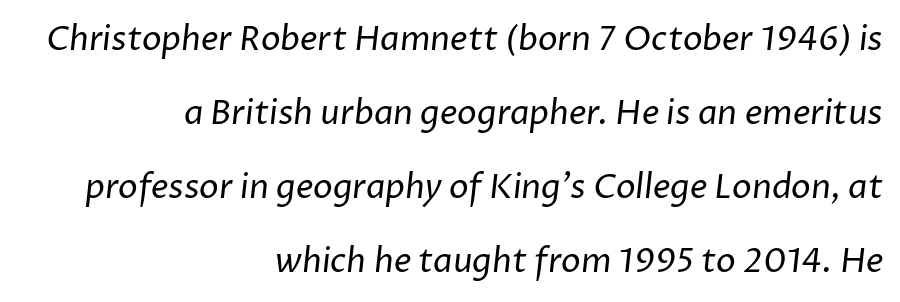
You could call the tracking neutral — neither tight nor loose. Here the designer chose a conventional face with non-uniform glyph widths. This reads as an unemphasized weight, regular at the heaviest. Serifs: no, the terminals of the letterforms are clean. Short and long lines alike share a common ending point at right.
